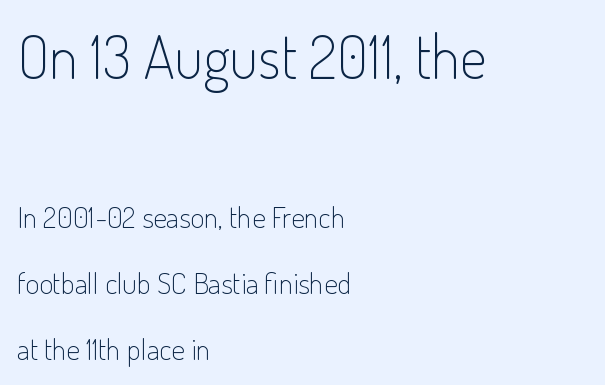
The image shows 60 px light, condensed sans-serif type, upright; set left-aligned, loose line spacing (2.2x), normal letter spacing, not underlined; the first (top) block is 2.0x larger; low stroke contrast and a small x-height.
